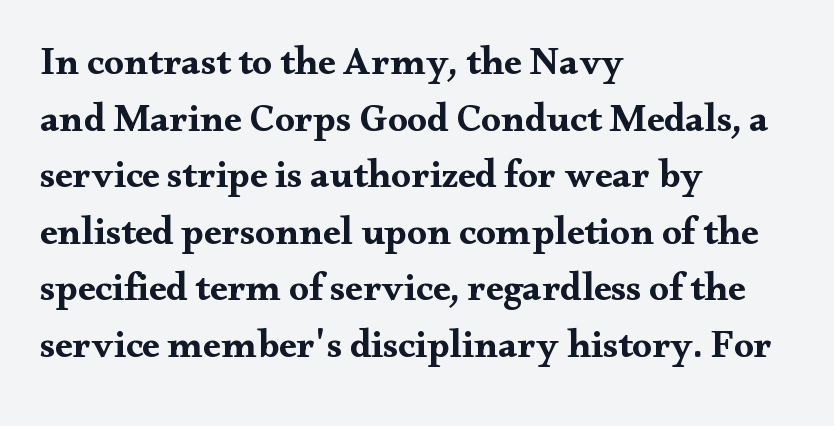
Q: Is the text bold? A: Yes.
Q: Is the text italic (slanted)? A: No, it is upright.
Q: Is the typeface a serif or a sans-serif typeface? A: Serif.
Q: Is the text underlined? A: No.
Q: How is the paragraph aligned? A: Left-aligned.
Q: Is the spacing between letters normal or unusually wide? A: Normal.
Q: Is the spacing between lines tight, normal or loose? A: Normal.
Q: Width (condensed, normal, or wide)? A: Wide.
Q: Stroke contrast? A: Medium.
Q: x-height? A: Small.
Q: Monospaced? A: No.
